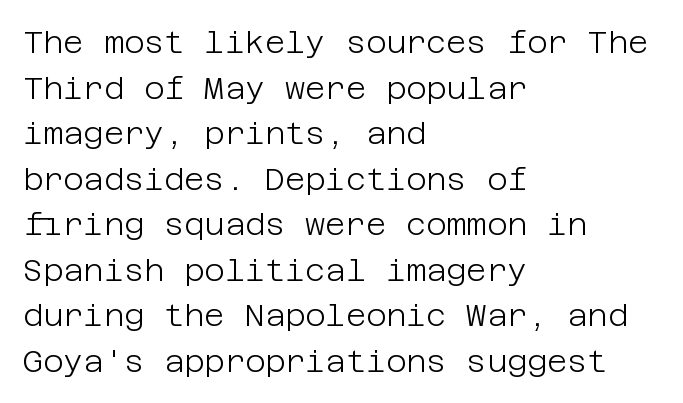
The passage shown stacks its lines at a standard gap. These lines are set flush left with a ragged right edge. Classification — sans serif. Nobody touched the tracking dial on this one.
